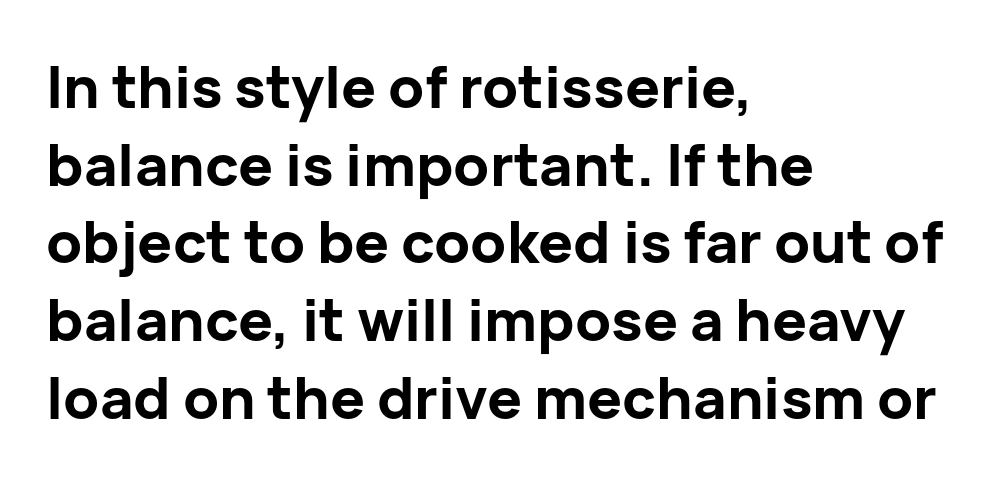
Q: Is the text bold? A: Yes.
Q: Is the text italic (slanted)? A: No, it is upright.
Q: Is the typeface a serif or a sans-serif typeface? A: Sans-serif.
Q: Is the text underlined? A: No.
Q: How is the paragraph aligned? A: Left-aligned.
Q: Is the spacing between letters normal or unusually wide? A: Normal.
Q: Is the spacing between lines tight, normal or loose? A: Normal.
Q: Width (condensed, normal, or wide)? A: Normal.
Q: Stroke contrast? A: Low.
Q: x-height? A: Medium.
Q: Monospaced? A: No.
